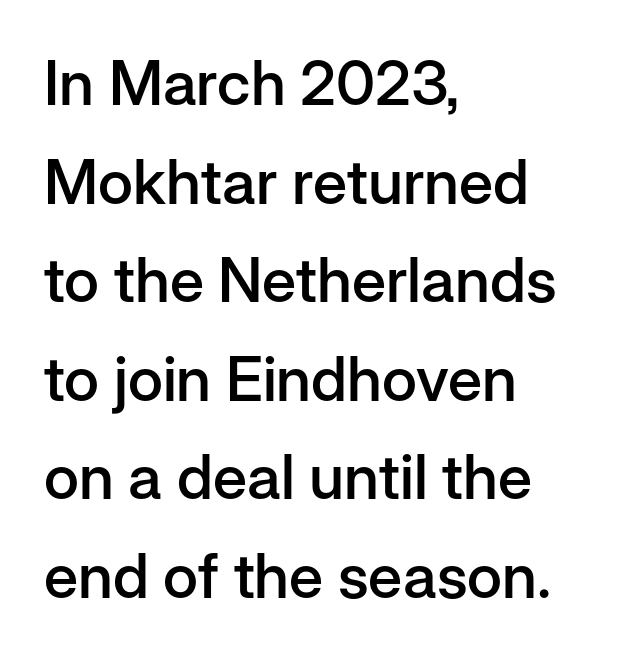
The image shows 62 px semibold sans-serif type, upright; set left-aligned, normal line spacing (1.59x), normal letter spacing, not underlined; low stroke contrast and a medium x-height.
